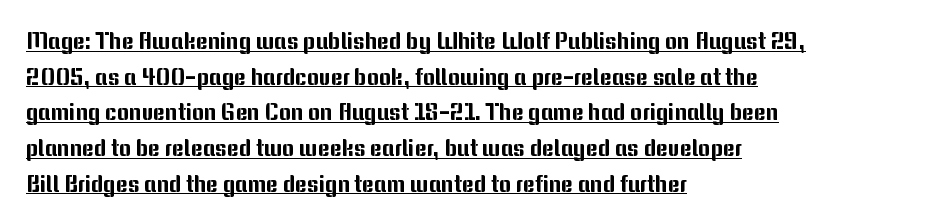
Q: Is the text italic (slanted)? A: No, it is upright.
Q: Is the text underlined? A: Yes.
Q: How is the paragraph aligned? A: Left-aligned.
Q: Is the spacing between letters normal or unusually wide? A: Normal.
Q: Is the spacing between lines tight, normal or loose? A: Normal.
